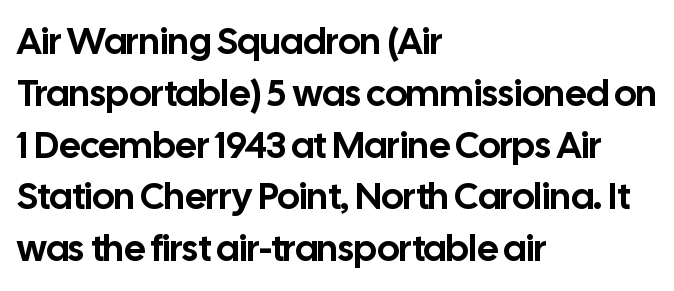
The image shows 37 px sans-serif type, upright; set left-aligned, normal line spacing (1.4x), normal letter spacing, not underlined; low stroke contrast and a medium x-height.
